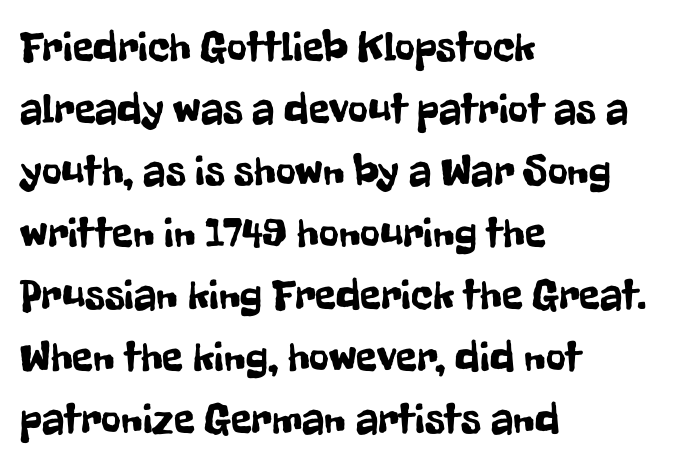
{"serif": "no", "italic": "no", "width": "condensed", "stroke_contrast": "low", "x_height": "medium", "monospaced": "no", "underline": "no", "align": "left", "line_spacing": "normal", "line_spacing_ratio": 1.44, "letter_spacing": "normal", "letter_spacing_em": 0.0, "glyph_px": 43}
